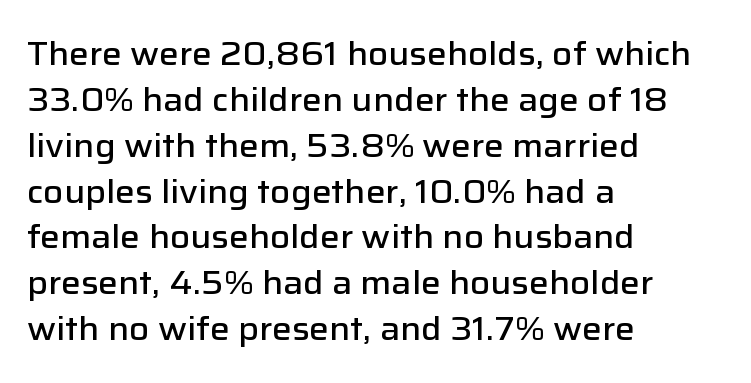
{"serif": "no", "italic": "no", "bold": "semi", "weight": "semibold", "width": "normal", "stroke_contrast": "low", "x_height": "medium", "monospaced": "no", "underline": "no", "align": "left", "line_spacing": "normal", "line_spacing_ratio": 1.39, "letter_spacing": "normal", "letter_spacing_em": 0.0, "glyph_px": 33}
